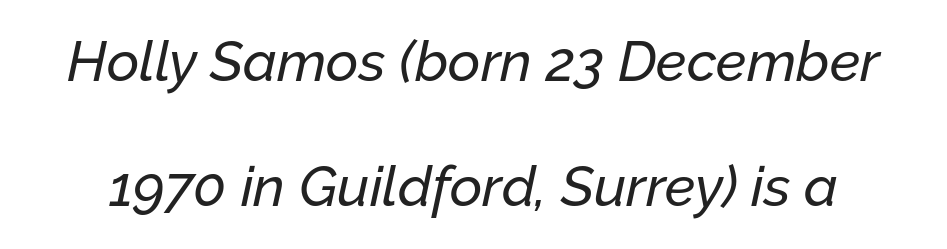
Q: Is the text italic (slanted)? A: Yes, it leans right by about 12 degrees.
Q: Is the text underlined? A: No.
Q: Is the spacing between letters normal or unusually wide? A: Normal.
Q: Is the spacing between lines tight, normal or loose? A: Loose.
Q: Width (condensed, normal, or wide)? A: Normal.
Q: Stroke contrast? A: Low.
Q: x-height? A: Medium.
Q: Monospaced? A: No.
